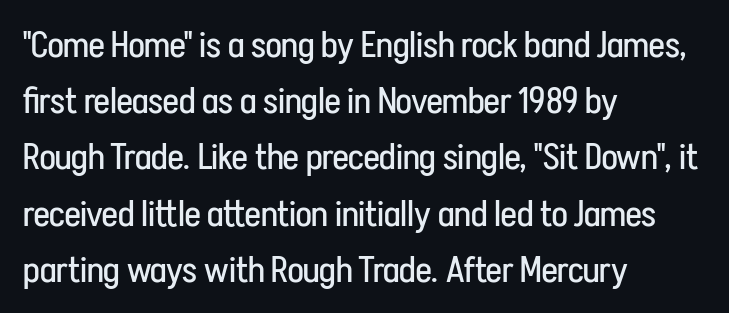
Q: Is the text bold? A: No.
Q: Is the text italic (slanted)? A: No, it is upright.
Q: Is the typeface a serif or a sans-serif typeface? A: Sans-serif.
Q: Is the text underlined? A: No.
Q: How is the paragraph aligned? A: Left-aligned.
Q: Is the spacing between letters normal or unusually wide? A: Normal.
Q: Is the spacing between lines tight, normal or loose? A: Normal.
Q: Width (condensed, normal, or wide)? A: Condensed.
Q: Stroke contrast? A: Low.
Q: x-height? A: Medium.
Q: Monospaced? A: No.
